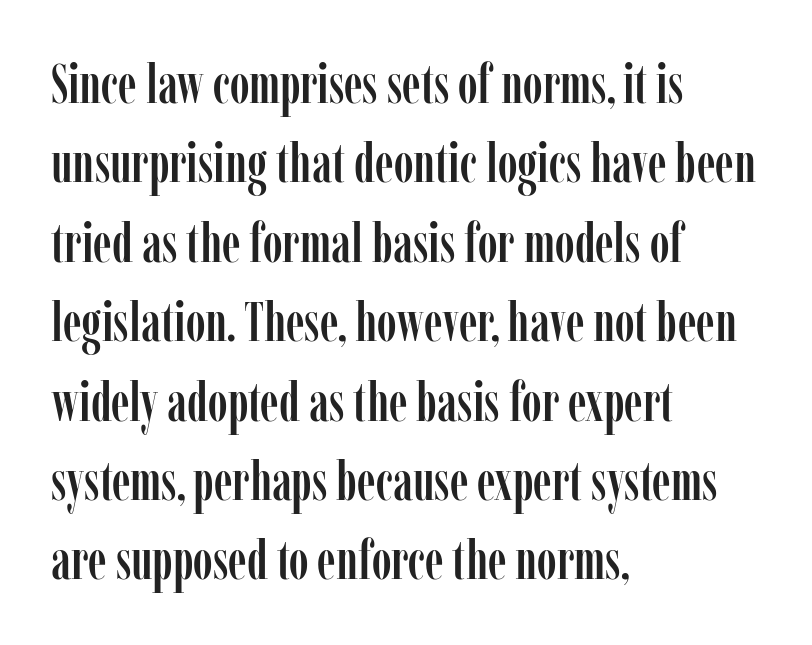
The space beneath each line is pristine and unruled. This sample has the flowing, uneven cadence of proportional lettering. In terms of posture, this sample is upright. Are there feet on the stems? There are — it's a serif.
